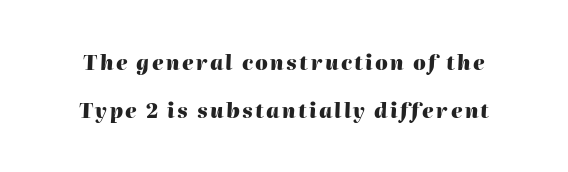
{"italic": "yes", "lean": "right", "slant_degrees": 2, "bold": "yes", "underline": "no", "line_spacing": "loose", "line_spacing_ratio": 2.42, "glyph_px": 20}
